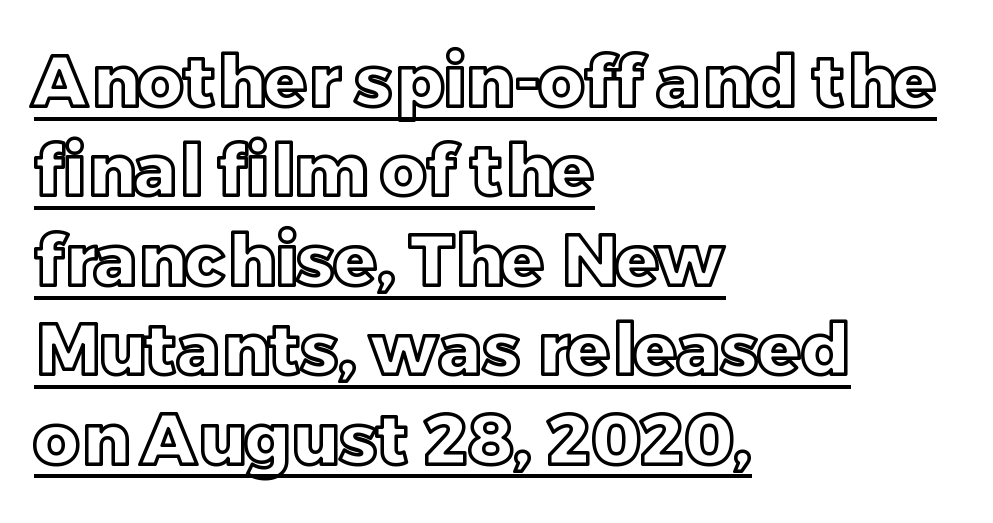
The rendering uses natural spacing where letterforms have individual widths. Caption: standard tracking, unaltered. Posture: vertical. The text block is weighted toward the left margin, trailing off unevenly rightward. A typesetter would call this leading conventional body-copy spacing. A typographer would call this underscored text.
